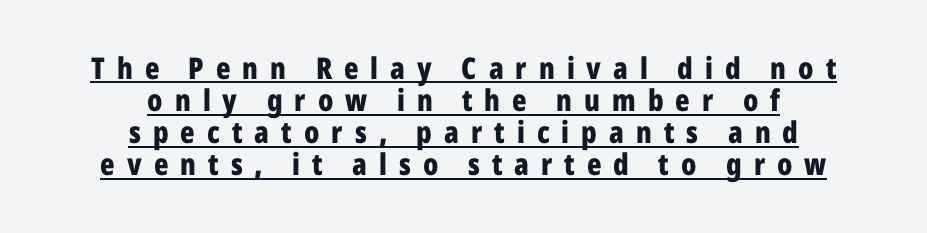
Each letter's strokes conclude bluntly, with no projecting serifs. The lines in this sample share a center point and differ in where they start and stop. Compared with undecorated copy, this sample adds a rule below the words. Do the characters align in a grid? No, the font is proportional. The specimen reads as upright at a glance.
